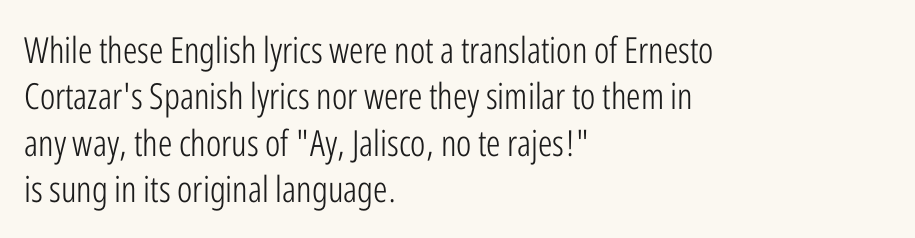
To sum up the face: it is a sans, with no serifs. Baseline-to-baseline distance is the conventional proportion of letter height. The lettering holds an erect, upright posture throughout. The letterforms sit at book weight or below.
